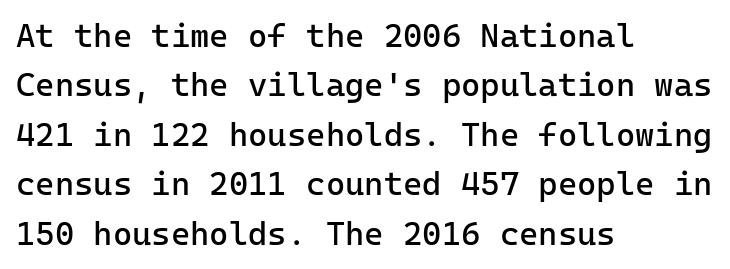
Q: Is the text bold? A: No.
Q: Is the text italic (slanted)? A: No, it is upright.
Q: Is the typeface a serif or a sans-serif typeface? A: Sans-serif.
Q: Is the text underlined? A: No.
Q: How is the paragraph aligned? A: Left-aligned.
Q: Is the spacing between letters normal or unusually wide? A: Normal.
Q: Is the spacing between lines tight, normal or loose? A: Normal.
Q: Width (condensed, normal, or wide)? A: Normal.
Q: Stroke contrast? A: Low.
Q: x-height? A: Medium.
Q: Monospaced? A: Yes.
